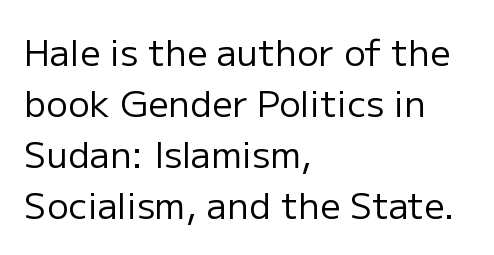
Q: Is the text bold? A: No.
Q: Is the text italic (slanted)? A: No, it is upright.
Q: Is the typeface a serif or a sans-serif typeface? A: Sans-serif.
Q: Is the text underlined? A: No.
Q: How is the paragraph aligned? A: Left-aligned.
Q: Is the spacing between letters normal or unusually wide? A: Normal.
Q: Is the spacing between lines tight, normal or loose? A: Normal.
Q: Width (condensed, normal, or wide)? A: Normal.
Q: Stroke contrast? A: Low.
Q: x-height? A: Medium.
Q: Monospaced? A: No.
